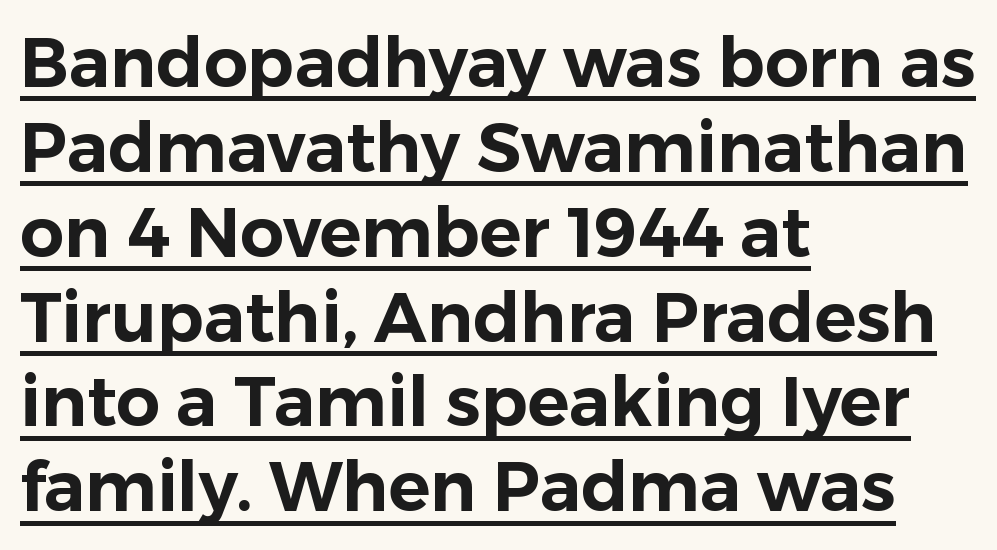
The image shows 69 px sans-serif type, upright; set left-aligned, line spacing 1.23x, normal letter spacing, underlined; low stroke contrast and a medium x-height.
